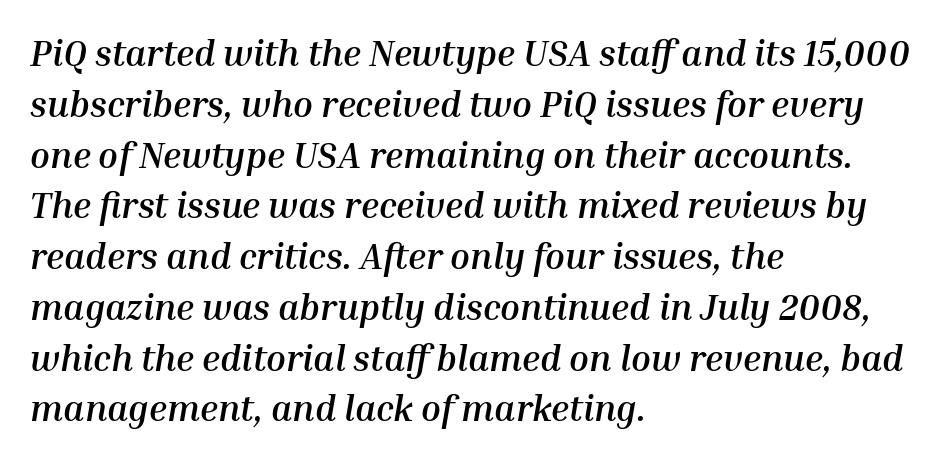
Baseline-to-baseline distance is the conventional proportion of letter height. Notice how thick the strokes are: this is what a full bold looks like. Tall strokes in this sample are angled rather than plumb. These lines are rendered in a variable-pitch font. This sample is left-justified, so line endings fall wherever the words run out.
